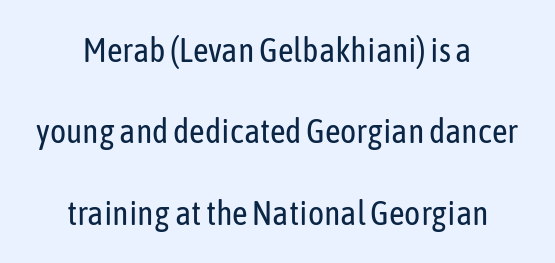
Horizontal bands of white between lines are thick stripes. Nothing unusual about the tracking: characters are spaced as the font intends. Letterform terminals end flat and unadorned throughout the passage. The characters are drawn with everyday or finer stroke widths. Unlike italic type, these characters show no tilt at all. Beneath every word, the page is bare.
